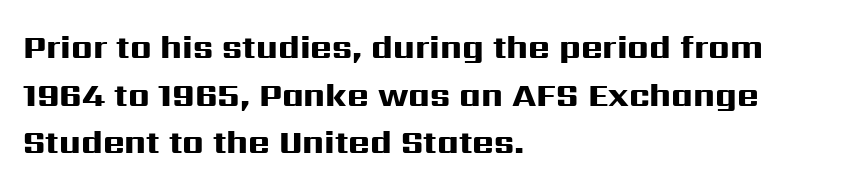
The image shows 33 px heavy, wide sans-serif type, upright; set left-aligned, normal line spacing (1.44x), normal letter spacing, not underlined; high stroke contrast and a medium x-height.
